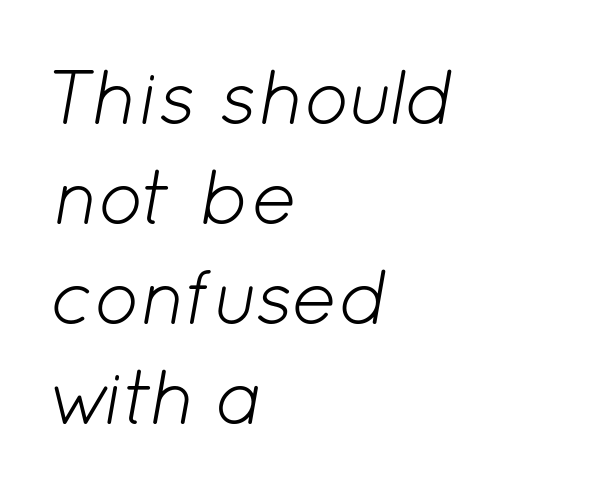
The image shows 77 px light type, italic (leaning right); set left-aligned, normal line spacing (1.3x), normal letter spacing, not underlined; low stroke contrast and a medium x-height.
